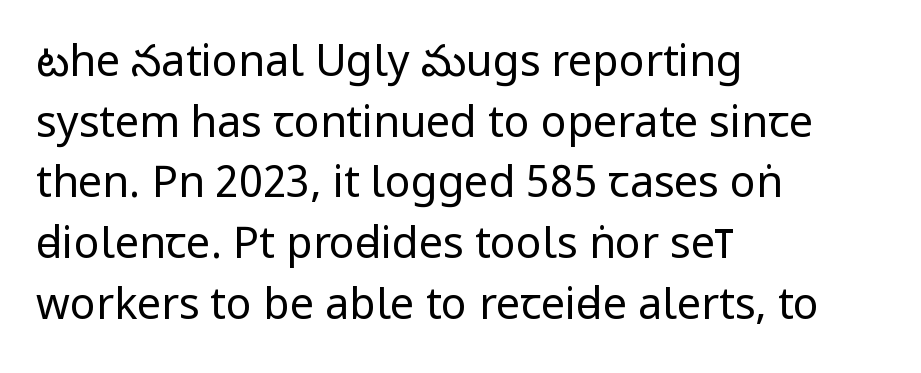
Q: Is the text bold? A: No.
Q: Is the text italic (slanted)? A: No, it is upright.
Q: Is the typeface a serif or a sans-serif typeface? A: Sans-serif.
Q: Is the text underlined? A: No.
Q: How is the paragraph aligned? A: Left-aligned.
Q: Is the spacing between letters normal or unusually wide? A: Normal.
Q: Is the spacing between lines tight, normal or loose? A: Normal.
Q: Width (condensed, normal, or wide)? A: Condensed.
Q: Stroke contrast? A: Low.
Q: x-height? A: Large.
Q: Monospaced? A: No.
